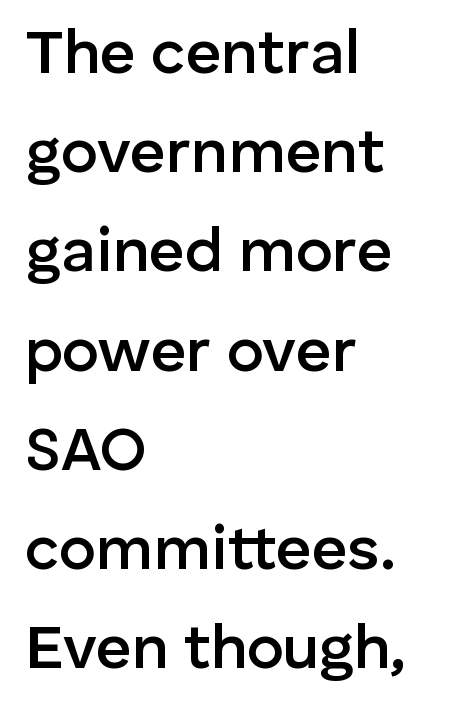
The image shows 62 px semibold sans-serif type, upright; set left-aligned, normal line spacing (1.6x), normal letter spacing, not underlined; low stroke contrast and a medium x-height.
